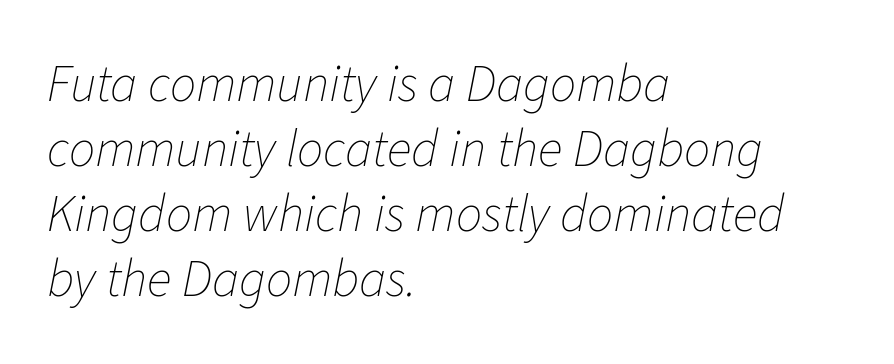
The image shows 52 px thin type, italic (leaning right); set left-aligned, normal line spacing (1.25x), normal letter spacing, not underlined; low stroke contrast and a medium x-height.
